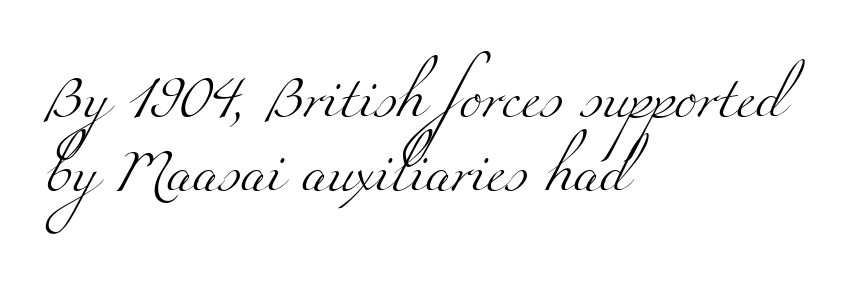
Q: Is the text bold? A: No.
Q: Is the text underlined? A: No.
Q: How is the paragraph aligned? A: Left-aligned.
Q: Is the spacing between letters normal or unusually wide? A: Normal.
Q: Width (condensed, normal, or wide)? A: Wide.
Q: Stroke contrast? A: Medium.
Q: x-height? A: Small.
Q: Monospaced? A: No.
